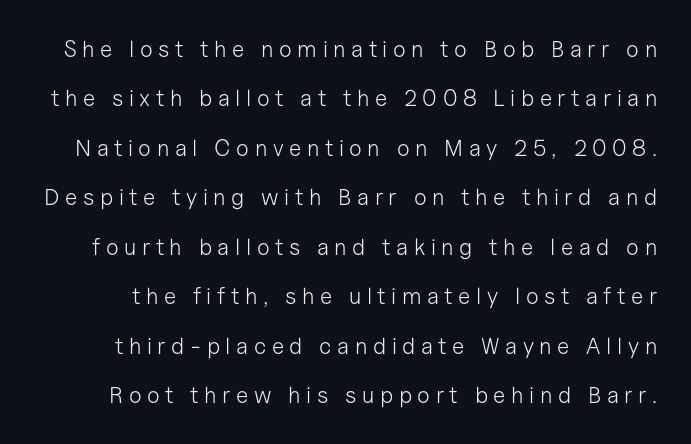
{"italic": "no", "bold": "no", "underline": "no", "line_spacing": "loose", "line_spacing_ratio": 2.15, "letter_spacing": "wide", "letter_spacing_em": 0.24, "glyph_px": 23}
